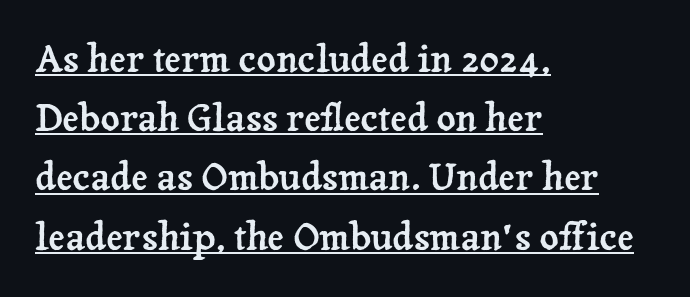
{"serif": "yes", "italic": "no", "width": "normal", "stroke_contrast": "low", "x_height": "medium", "monospaced": "no", "underline": "yes", "align": "left", "line_spacing": "normal", "line_spacing_ratio": 1.6, "letter_spacing": "normal", "letter_spacing_em": 0.0, "glyph_px": 37}
